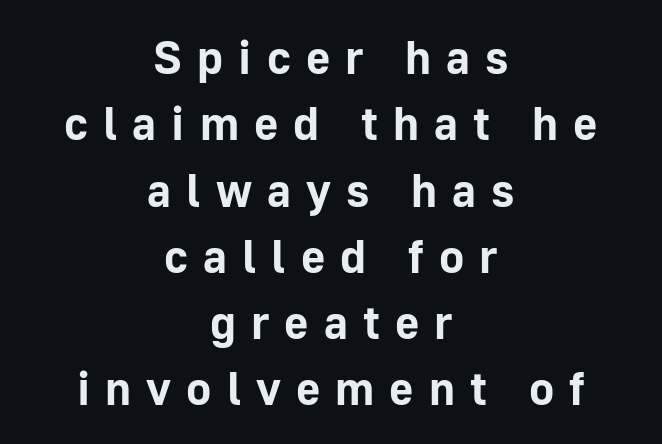
{"serif": "no", "italic": "no", "bold": "yes", "weight": "bold", "width": "normal", "stroke_contrast": "low", "x_height": "medium", "monospaced": "no", "underline": "no", "align": "center", "line_spacing": "normal", "line_spacing_ratio": 1.41, "letter_spacing": "wide", "letter_spacing_em": 0.32, "glyph_px": 47}
